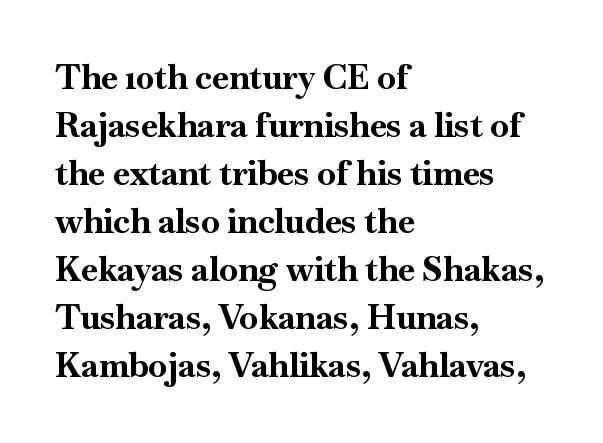
{"serif": "yes", "italic": "no", "bold": "yes", "weight": "bold", "width": "normal", "stroke_contrast": "high", "x_height": "small", "monospaced": "no", "underline": "no", "align": "left", "line_spacing": "normal", "line_spacing_ratio": 1.41, "letter_spacing": "normal", "letter_spacing_em": 0.0, "glyph_px": 34}
